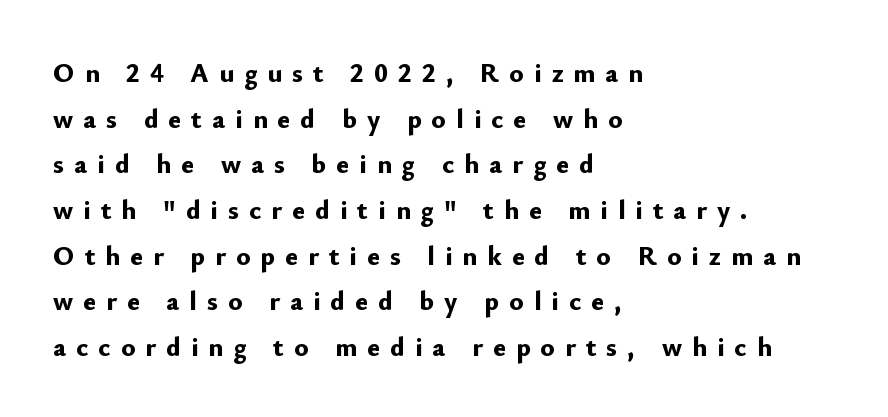
This sample keeps an unexceptional amount of space between lines. Tracking here is generous; glyphs stand well apart from one another. The face used here has the dense, thick strokes of a bold. Posture: upright roman. The compositor pushed each line to the left boundary. Has an underline been added? It has not.
